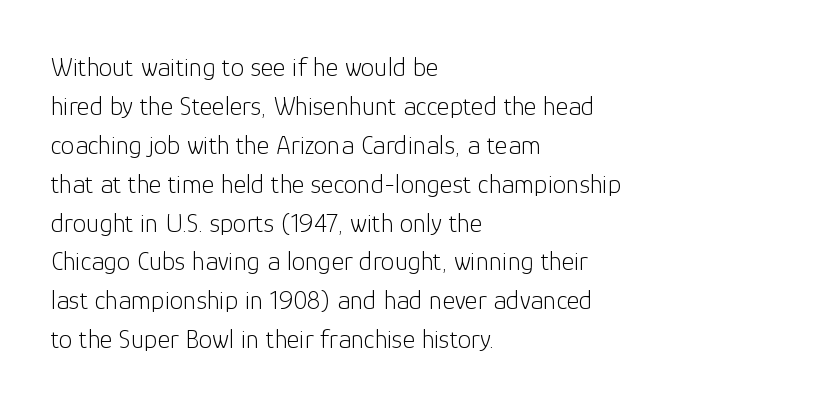
The image shows 27 px text type, upright; set left-aligned, normal line spacing (1.44x), normal letter spacing, not underlined.
